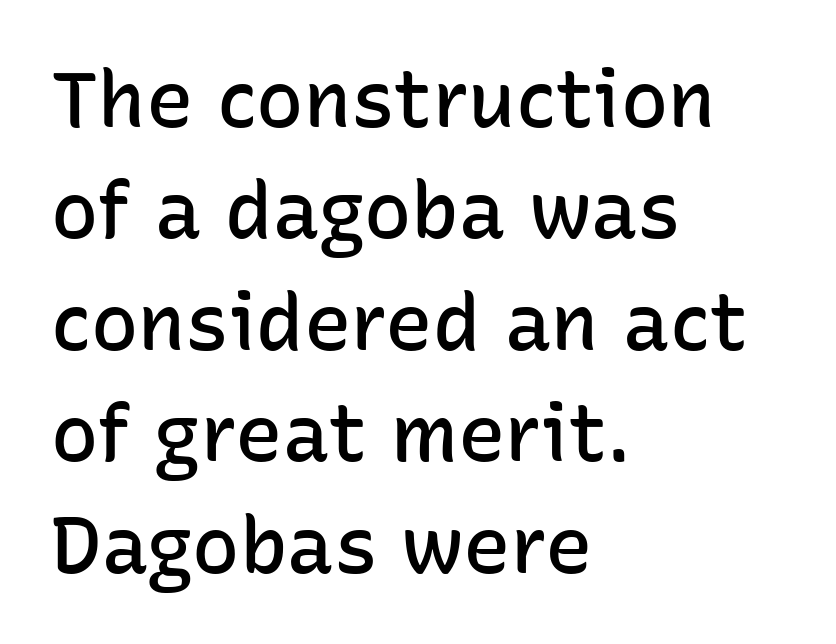
Q: Is the text bold? A: Semi-bold.
Q: Is the text italic (slanted)? A: No, it is upright.
Q: Is the typeface a serif or a sans-serif typeface? A: Sans-serif.
Q: Is the text underlined? A: No.
Q: How is the paragraph aligned? A: Left-aligned.
Q: Is the spacing between letters normal or unusually wide? A: Normal.
Q: Is the spacing between lines tight, normal or loose? A: Normal.
Q: Width (condensed, normal, or wide)? A: Normal.
Q: Stroke contrast? A: Low.
Q: x-height? A: Medium.
Q: Monospaced? A: No.
